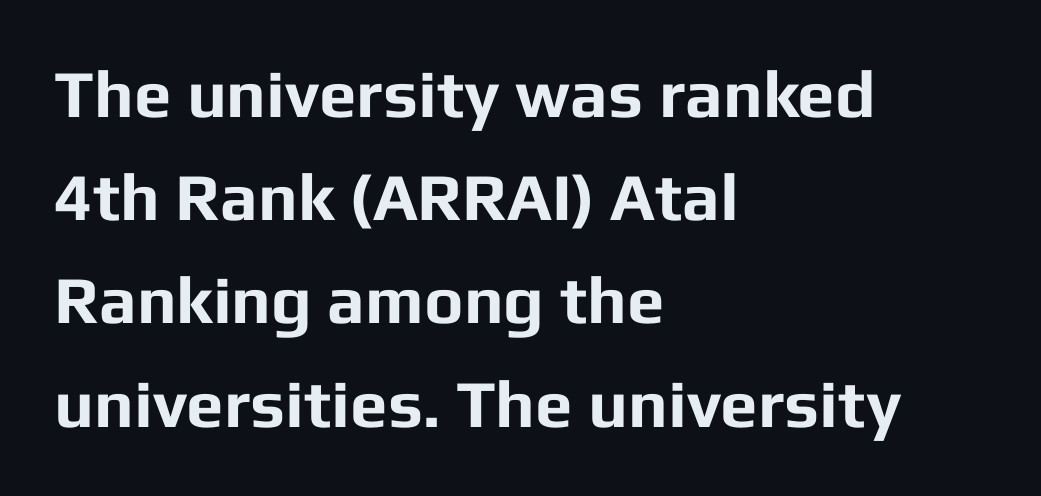
Think of a printed novel: that variable character pitch is what you see here. Characters follow at the spacing the type designer built in. Each new line begins a customary step beneath the previous one. As a designer I'd log this as weight 700, bold.
